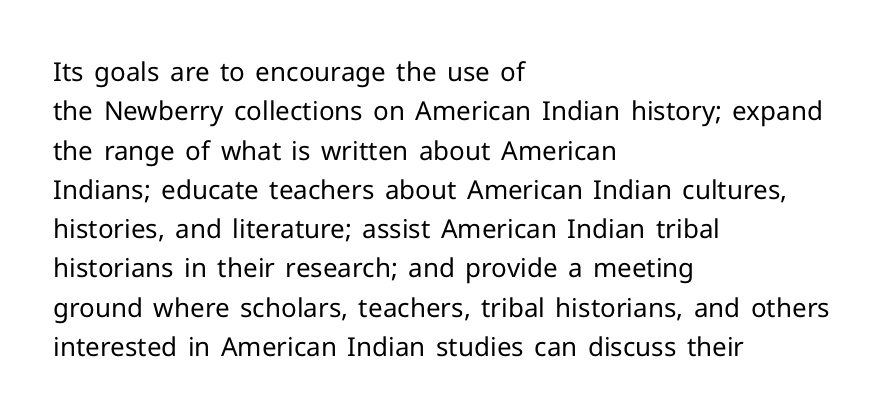
Q: Is the text bold? A: No.
Q: Is the text italic (slanted)? A: No, it is upright.
Q: Is the text underlined? A: No.
Q: How is the paragraph aligned? A: Left-aligned.
Q: Is the spacing between letters normal or unusually wide? A: Normal.
Q: Is the spacing between lines tight, normal or loose? A: Normal.
